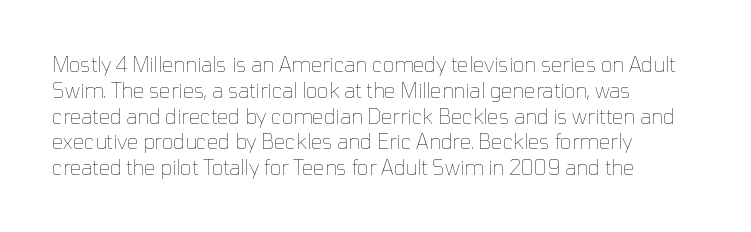
Interline gaps are of average width in this sample. Style check: upright. Tracking here is standard; glyphs follow each other at the usual distance. Stroke mass is kept to a normal reading level or below. Beneath every word, the page is bare. Leftover space on each line is placed entirely after the last word.
